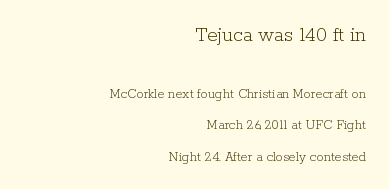
{"italic": "no", "bold": "no", "underline": "no", "align": "right", "line_spacing": "loose", "line_spacing_ratio": 2.22, "letter_spacing": "normal", "letter_spacing_em": 0.0, "larger_block": "first", "size_ratio": 1.5, "glyph_px": 21}
